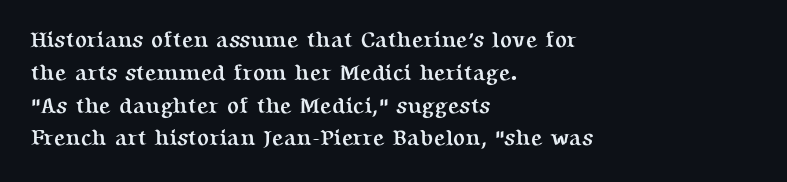
{"italic": "no", "bold": "yes", "underline": "no", "align": "left", "line_spacing": "normal", "line_spacing_ratio": 1.49, "letter_spacing": "normal", "letter_spacing_em": 0.0, "glyph_px": 22}
